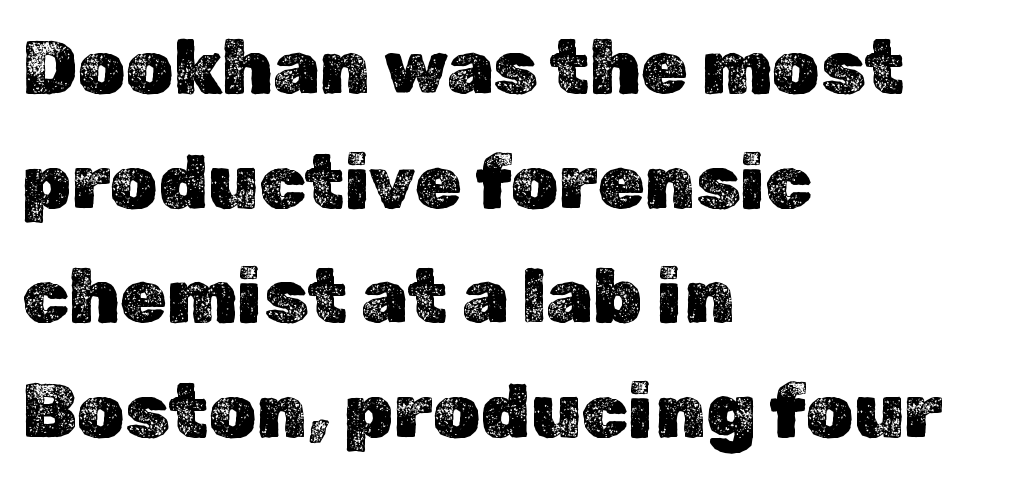
{"italic": "no", "width": "normal", "x_height": "medium", "monospaced": "no", "underline": "no", "align": "left", "line_spacing": "normal", "line_spacing_ratio": 1.53, "letter_spacing": "normal", "letter_spacing_em": 0.0, "glyph_px": 75}
